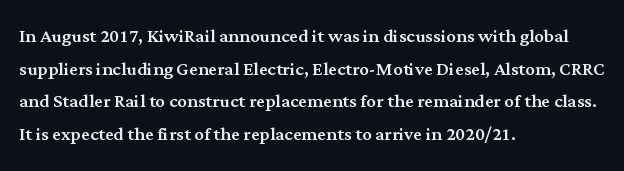
The vertical gap from one line to the next is medium. The rendering keeps characters at their native spacing. The axis of the letterforms is exactly vertical. Bare-footed words on every line. In CSS terms this would be text-align: left.
